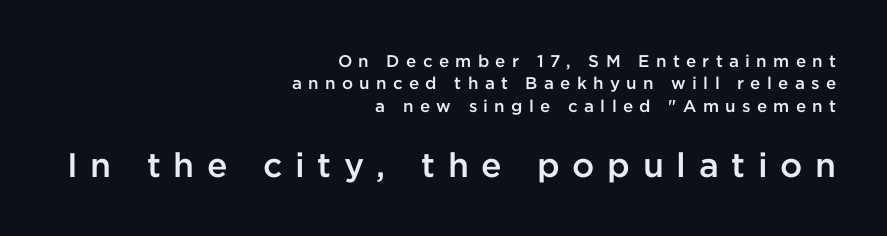
{"serif": "no", "italic": "no", "bold": "semi", "weight": "semibold", "width": "normal", "stroke_contrast": "low", "x_height": "medium", "monospaced": "no", "underline": "no", "align": "right", "line_spacing": "normal", "line_spacing_ratio": 1.31, "letter_spacing": "wide", "letter_spacing_em": 0.37, "larger_block": "second", "size_ratio": 2.0, "glyph_px": 34}
